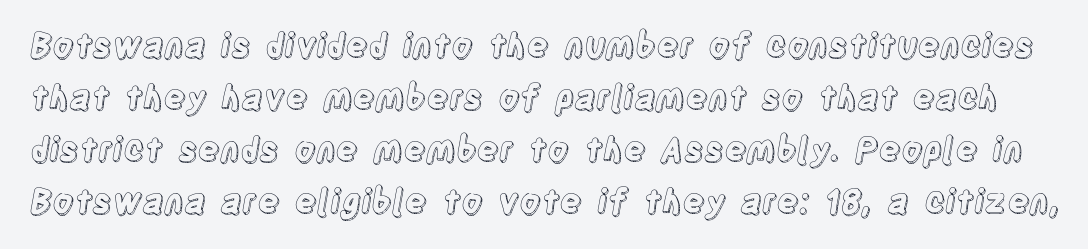
The rendering uses natural spacing where letterforms have individual widths. The passage shown stacks its lines at a standard gap. The space beneath each line is pristine and unruled. Here the glyphs are tracked normally, forming tight word shapes.
